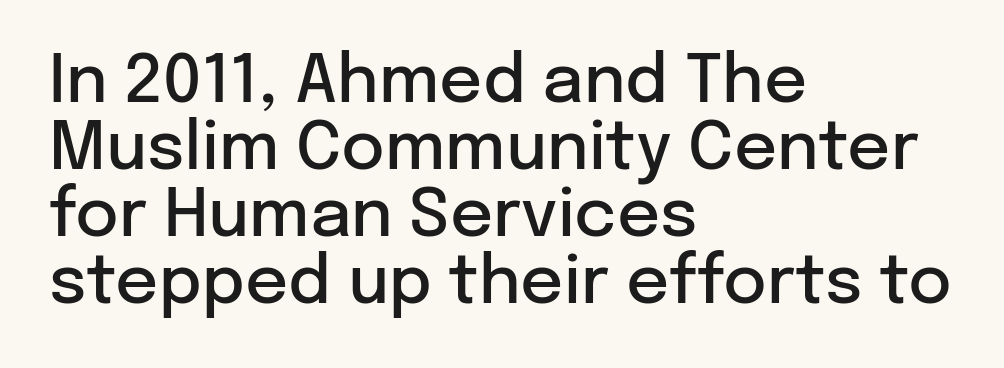
The image shows 67 px semibold sans-serif type, upright; set left-aligned, tight line spacing (1.0x), normal letter spacing, not underlined; low stroke contrast and a medium x-height.
